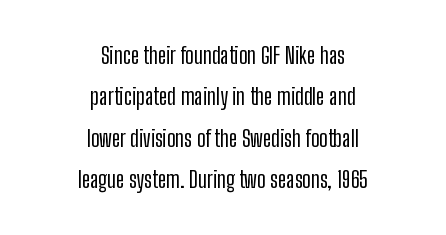
The image shows 23 px text type, upright; set centered, line spacing 1.8x, normal letter spacing, not underlined.
